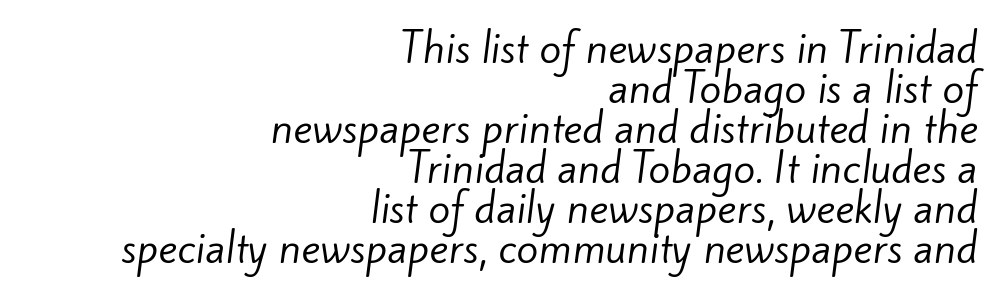
The glyphs in this specimen are sans serif. Quick note: interline space is minimal. The face looks like a standard text weight, possibly lighter. Do the characters align in a grid? No, the font is proportional. Characters follow at the spacing the type designer built in. Decoration check: the copy has no underline.
